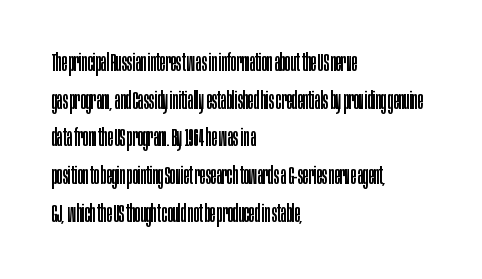
{"italic": "no", "bold": "no", "underline": "no", "align": "left", "line_spacing": "normal", "line_spacing_ratio": 1.51, "letter_spacing": "normal", "letter_spacing_em": 0.0, "glyph_px": 25}
